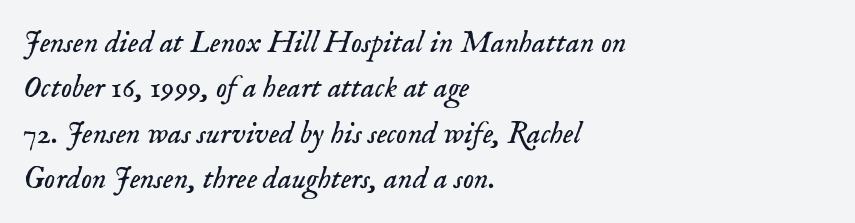
A classic flush-left, rag-right setting is used for this passage. Compared with a typical body face, this is equally light or lighter still. Any mark beneath the type? The region is blank. The rendering shows small feet on the letterforms — a serif design.
